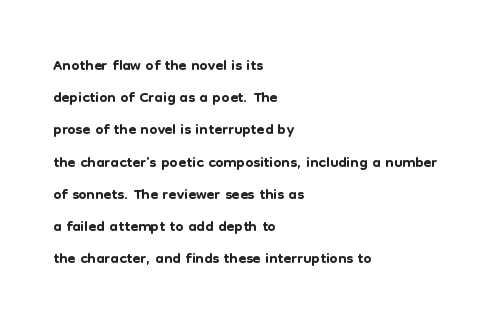
Does the leading feel generous? No, just average. The paragraph shown leans on its left margin. The string is rendered with underlining switched off. Here the glyphs are tracked normally, forming tight word shapes. The font's upright variant was chosen for this text.
